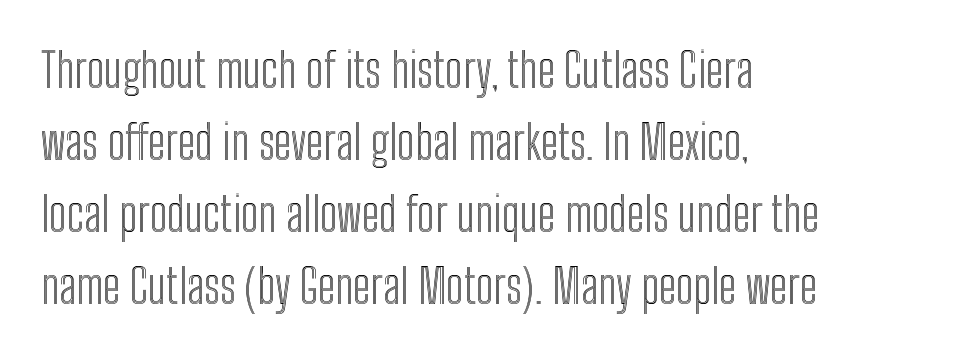
Q: Is the text italic (slanted)? A: No, it is upright.
Q: Is the text underlined? A: No.
Q: How is the paragraph aligned? A: Left-aligned.
Q: Is the spacing between letters normal or unusually wide? A: Normal.
Q: Is the spacing between lines tight, normal or loose? A: Normal.
Q: Width (condensed, normal, or wide)? A: Condensed.
Q: x-height? A: Medium.
Q: Monospaced? A: No.
